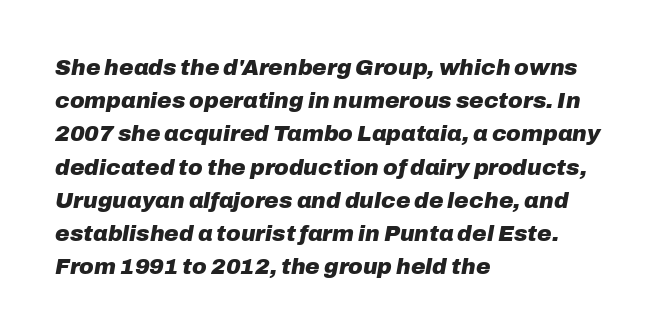
Students, note that the glyphs here touch the page at normal intervals. The line-height multiplier appears to be the usual default. I'd describe the lettering as bold — thick and assertive. The glyphs are unaccompanied by any horizontal stroke below them. The setting favours the left margin, as ordinary paragraphs usually do.
